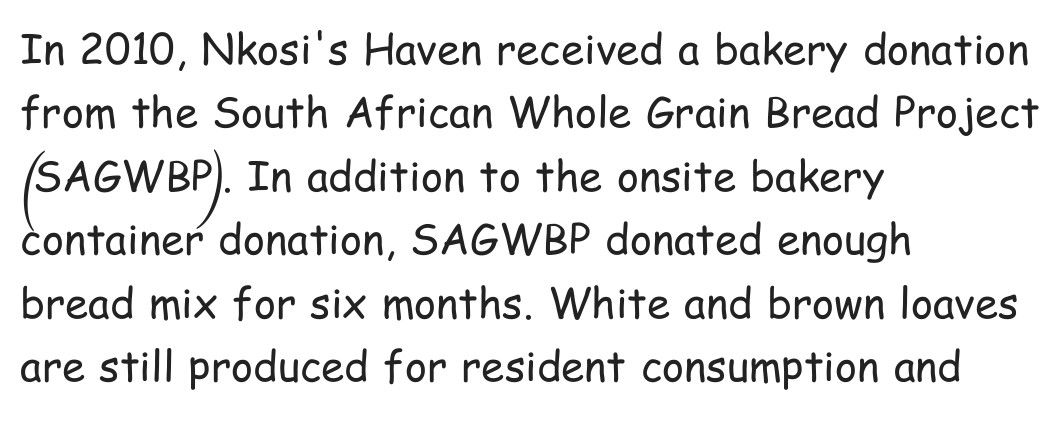
{"serif": "no", "italic": "no", "bold": "no", "weight": "regular", "width": "condensed", "stroke_contrast": "low", "x_height": "medium", "monospaced": "no", "underline": "no", "align": "left", "line_spacing": "normal", "line_spacing_ratio": 1.51, "letter_spacing": "normal", "letter_spacing_em": 0.0, "glyph_px": 42}
